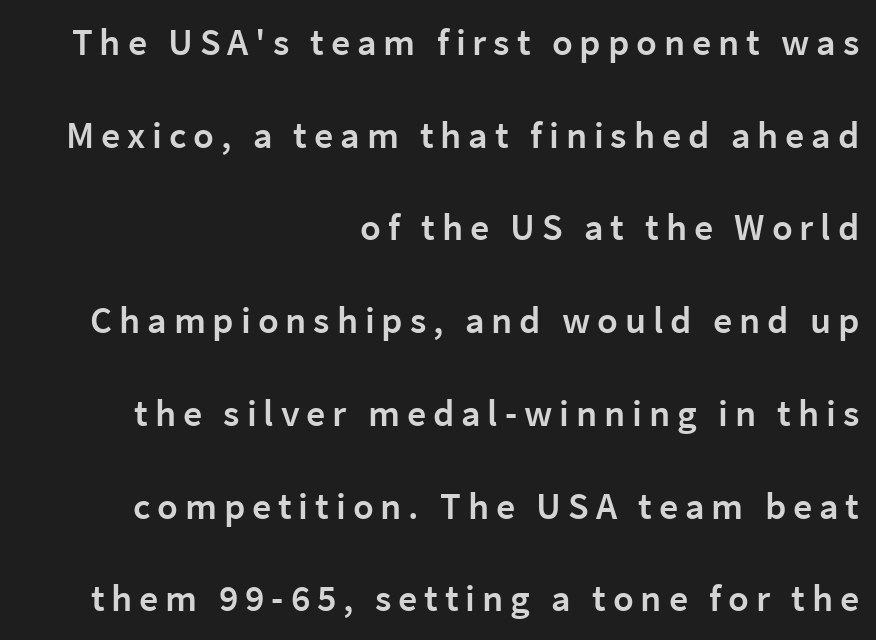
{"serif": "no", "italic": "no", "bold": "semi", "weight": "semibold", "width": "normal", "stroke_contrast": "low", "x_height": "medium", "monospaced": "no", "underline": "no", "align": "right", "line_spacing": "loose", "line_spacing_ratio": 2.44, "glyph_px": 38}
